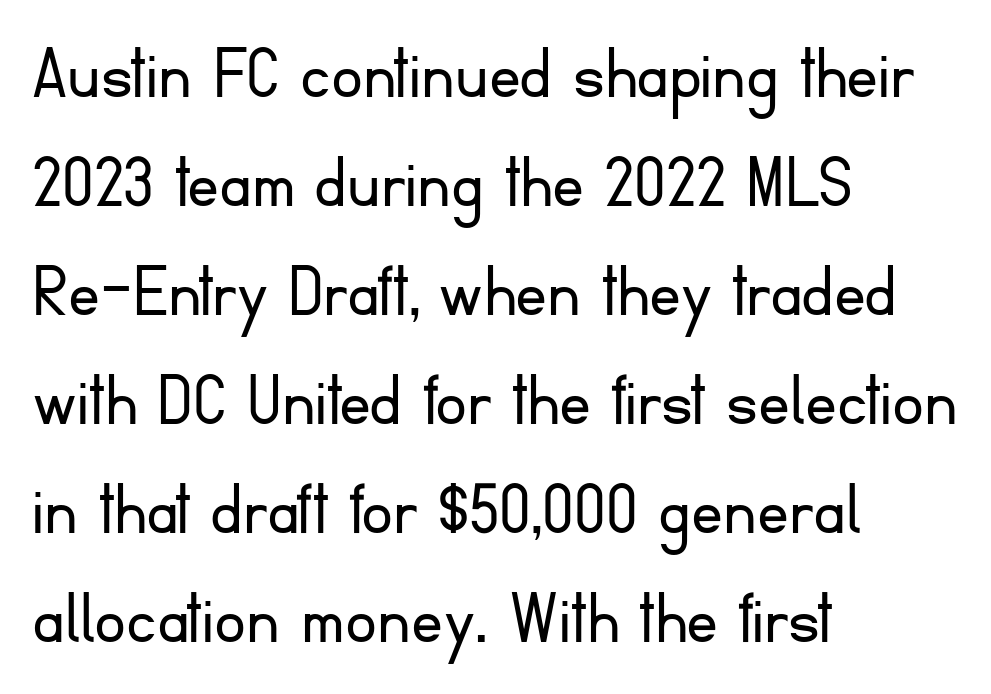
Q: Is the text bold? A: No.
Q: Is the text italic (slanted)? A: No, it is upright.
Q: Is the typeface a serif or a sans-serif typeface? A: Sans-serif.
Q: Is the text underlined? A: No.
Q: How is the paragraph aligned? A: Left-aligned.
Q: Is the spacing between letters normal or unusually wide? A: Normal.
Q: Is the spacing between lines tight, normal or loose? A: Normal.
Q: Width (condensed, normal, or wide)? A: Normal.
Q: Stroke contrast? A: Low.
Q: x-height? A: Small.
Q: Monospaced? A: No.
